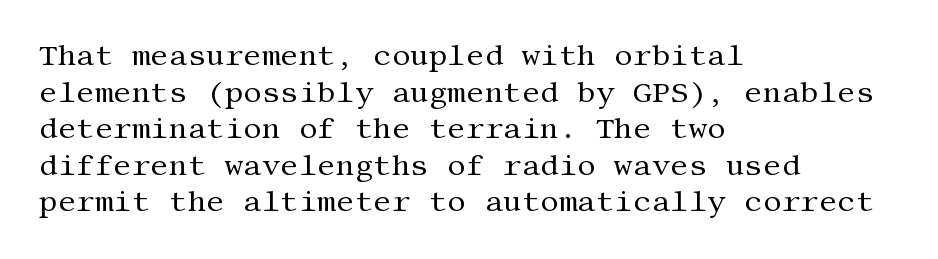
{"serif": "yes", "italic": "no", "bold": "no", "weight": "regular", "width": "normal", "stroke_contrast": "medium", "x_height": "large", "underline": "no", "align": "left", "line_spacing": "normal", "line_spacing_ratio": 1.26, "letter_spacing": "normal", "letter_spacing_em": 0.0, "glyph_px": 29}
